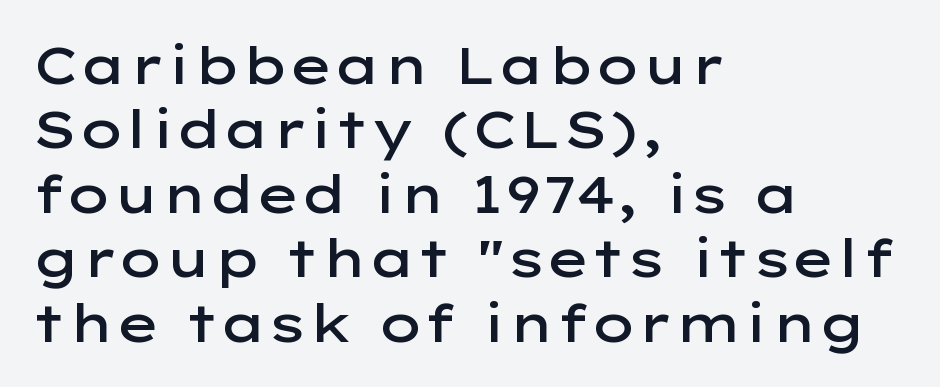
Q: Is the text bold? A: Semi-bold.
Q: Is the text italic (slanted)? A: No, it is upright.
Q: Is the typeface a serif or a sans-serif typeface? A: Sans-serif.
Q: Is the text underlined? A: No.
Q: How is the paragraph aligned? A: Left-aligned.
Q: Is the spacing between letters normal or unusually wide? A: Normal.
Q: Width (condensed, normal, or wide)? A: Wide.
Q: Stroke contrast? A: Low.
Q: x-height? A: Medium.
Q: Monospaced? A: No.
